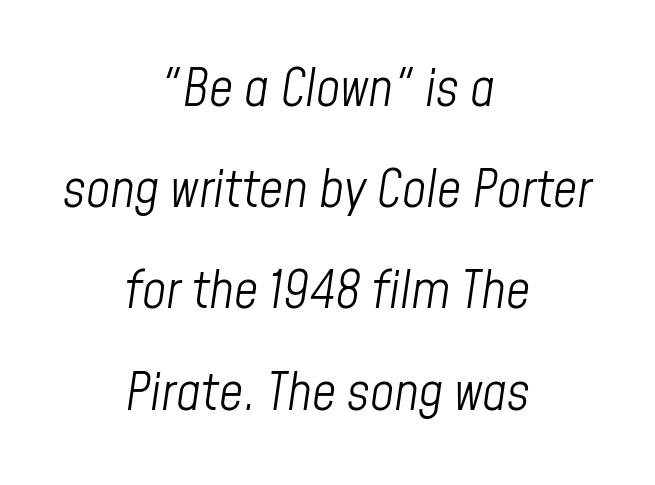
{"italic": "yes", "lean": "right", "slant_degrees": 8, "bold": "no", "weight": "light", "width": "condensed", "stroke_contrast": "low", "x_height": "medium", "monospaced": "no", "underline": "no", "align": "center", "line_spacing": "loose", "line_spacing_ratio": 1.91, "letter_spacing": "normal", "letter_spacing_em": 0.0, "glyph_px": 53}
